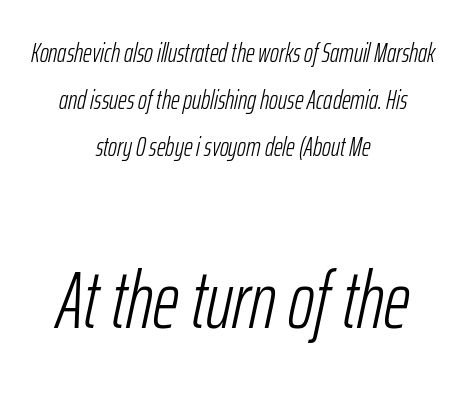
Q: Is the text bold? A: No.
Q: Is the text italic (slanted)? A: Yes, it leans right by about 12 degrees.
Q: Is the text underlined? A: No.
Q: How is the paragraph aligned? A: Centered.
Q: Is the spacing between letters normal or unusually wide? A: Normal.
Q: Which block of text is set in a larger size, the first (top) or the second (bottom)? A: The second (bottom) one.
Q: Width (condensed, normal, or wide)? A: Condensed.
Q: Stroke contrast? A: Low.
Q: x-height? A: Medium.
Q: Monospaced? A: No.
